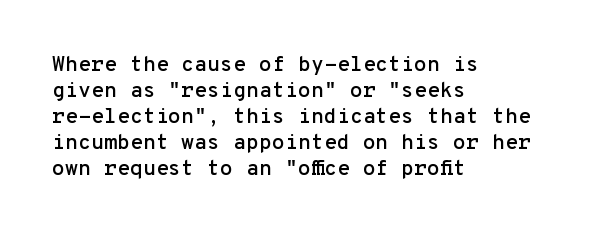
The typesetter chose a ragged-right arrangement here. The type sits square on the baseline with zero lean. There is no visible air inserted between adjacent glyphs. Has an underline been added? It has not.
